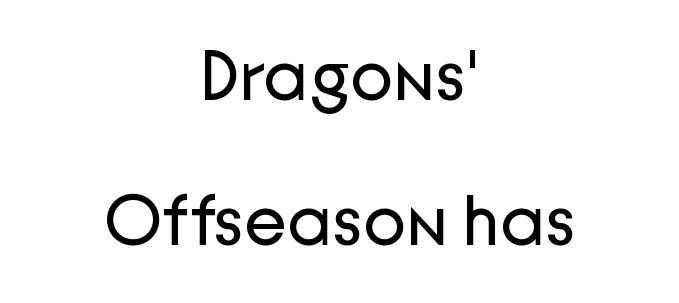
The image shows 71 px regular-weight sans-serif type, upright; set centered, loose line spacing (2.04x), normal letter spacing, not underlined; low stroke contrast and a medium x-height.
